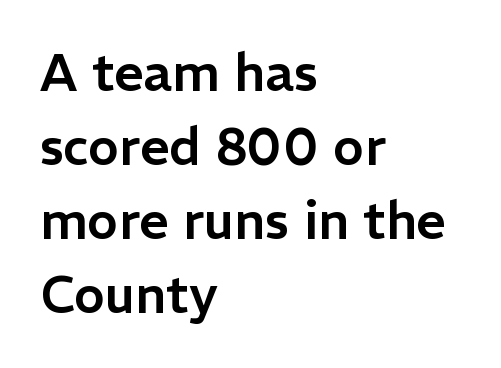
Regular leading. The string is rendered with underlining switched off. The passage shown is typed in a proportional face where columns would drift. Standard letterfit; no display-style spreading of the glyphs.
